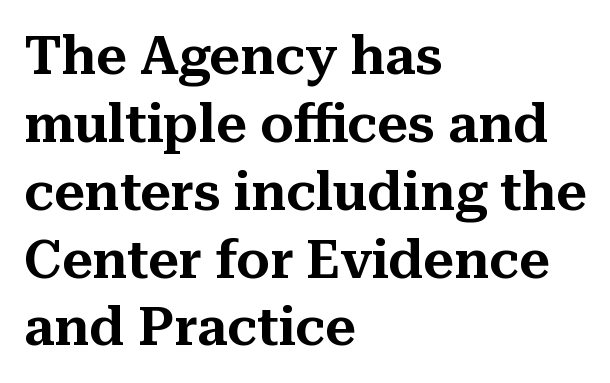
The image shows 53 px serif type, upright; set left-aligned, normal line spacing (1.28x), normal letter spacing, not underlined; medium stroke contrast and a medium x-height.
